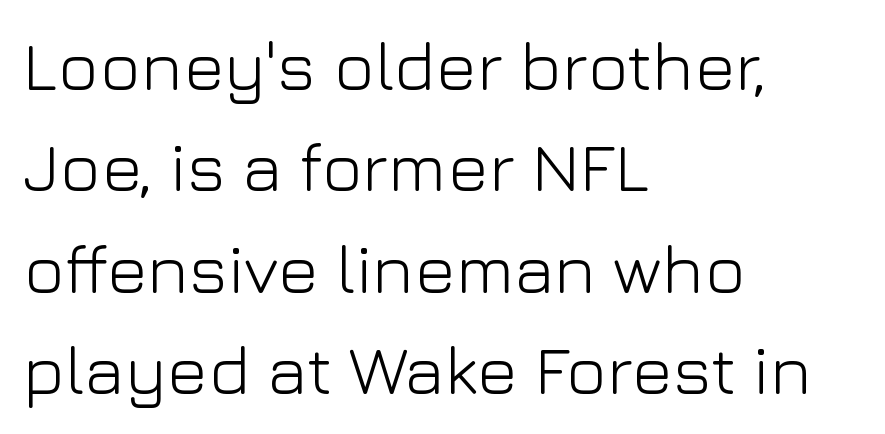
The image shows 69 px light sans-serif type, upright; set left-aligned, normal line spacing (1.47x), normal letter spacing, not underlined; low stroke contrast and a medium x-height.
